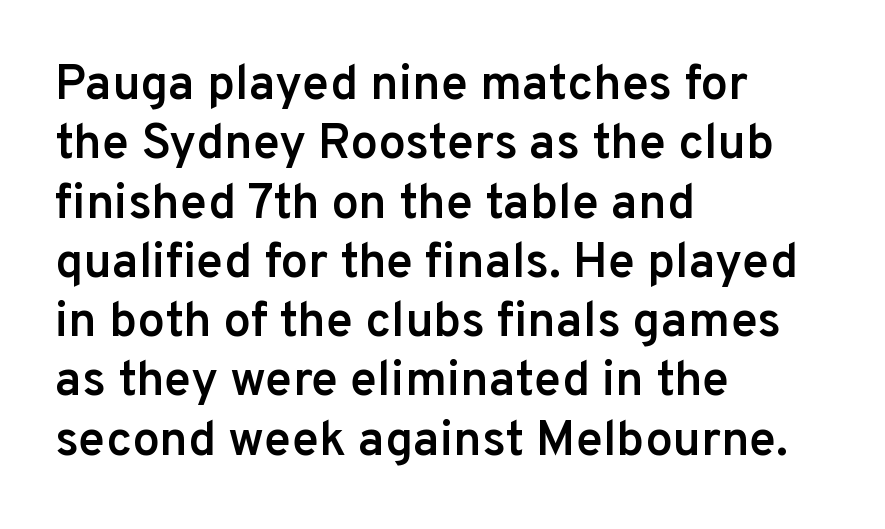
{"serif": "no", "italic": "no", "bold": "semi", "weight": "semibold", "width": "normal", "stroke_contrast": "low", "x_height": "medium", "monospaced": "no", "underline": "no", "align": "left", "line_spacing_ratio": 1.21, "letter_spacing": "normal", "letter_spacing_em": 0.0, "glyph_px": 49}
